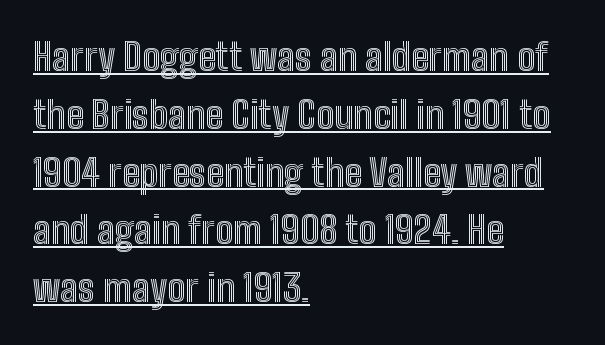
{"italic": "no", "width": "condensed", "x_height": "medium", "monospaced": "no", "underline": "yes", "align": "left", "line_spacing": "normal", "line_spacing_ratio": 1.52, "letter_spacing": "normal", "letter_spacing_em": 0.0, "glyph_px": 38}
